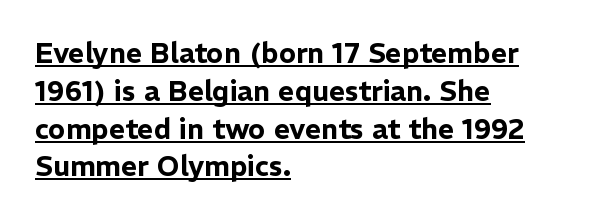
{"serif": "no", "italic": "no", "width": "normal", "stroke_contrast": "low", "x_height": "medium", "monospaced": "no", "underline": "yes", "align": "left", "line_spacing": "normal", "line_spacing_ratio": 1.35, "letter_spacing": "normal", "letter_spacing_em": 0.0, "glyph_px": 28}
